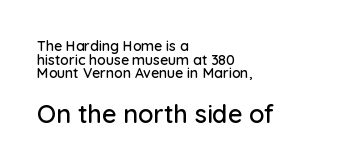
Q: Is the text italic (slanted)? A: No, it is upright.
Q: Is the text underlined? A: No.
Q: How is the paragraph aligned? A: Left-aligned.
Q: Is the spacing between letters normal or unusually wide? A: Normal.
Q: Is the spacing between lines tight, normal or loose? A: Tight.
Q: Which block of text is set in a larger size, the first (top) or the second (bottom)? A: The second (bottom) one.
